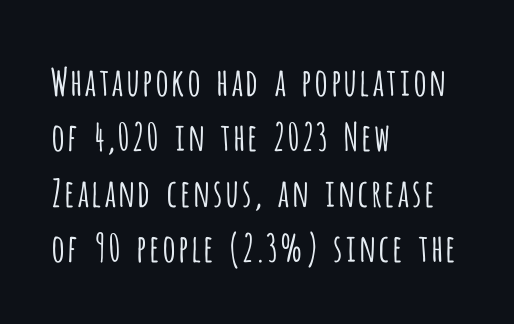
{"serif": "no", "italic": "no", "bold": "no", "weight": "light", "width": "condensed", "stroke_contrast": "low", "x_height": "large", "monospaced": "no", "underline": "no", "align": "left", "line_spacing": "normal", "line_spacing_ratio": 1.46, "letter_spacing": "normal", "letter_spacing_em": 0.0, "glyph_px": 38}
